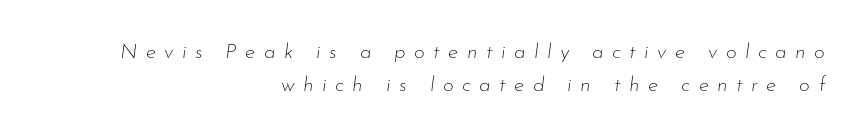
{"italic": "yes", "lean": "right", "slant_degrees": 7, "bold": "no", "underline": "no", "align": "right", "line_spacing": "normal", "line_spacing_ratio": 1.58, "letter_spacing": "wide", "letter_spacing_em": 0.4, "glyph_px": 21}
